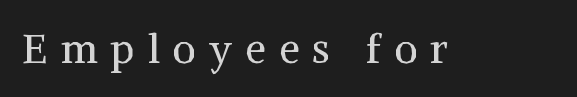
On a weight scale, this lands at 450 or below. When letters stand straight like this, we call the style roman or upright. Rule under the text: the space is simply empty. A typesetter would label this face a serif.
